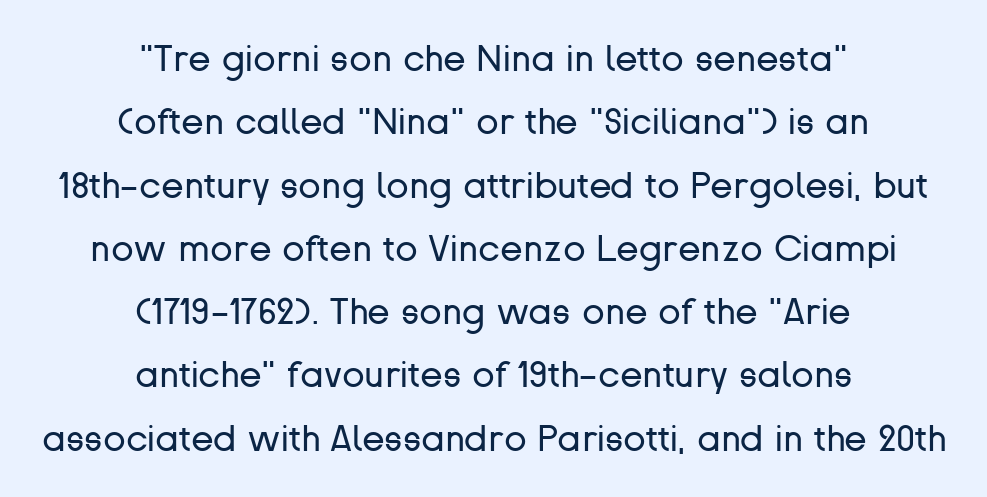
Q: Is the text bold? A: No.
Q: Is the text italic (slanted)? A: No, it is upright.
Q: Is the typeface a serif or a sans-serif typeface? A: Sans-serif.
Q: Is the text underlined? A: No.
Q: How is the paragraph aligned? A: Centered.
Q: Is the spacing between letters normal or unusually wide? A: Normal.
Q: Width (condensed, normal, or wide)? A: Normal.
Q: Stroke contrast? A: Low.
Q: x-height? A: Medium.
Q: Monospaced? A: No.
